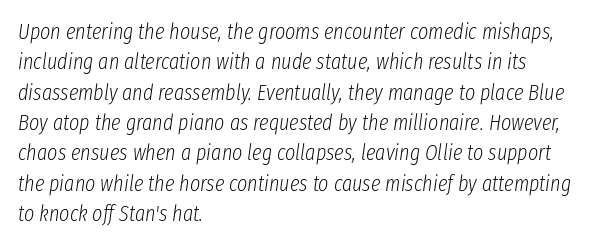
Q: Is the text bold? A: No.
Q: Is the text italic (slanted)? A: Yes, it leans right by about 8 degrees.
Q: Is the text underlined? A: No.
Q: How is the paragraph aligned? A: Left-aligned.
Q: Is the spacing between letters normal or unusually wide? A: Normal.
Q: Is the spacing between lines tight, normal or loose? A: Normal.
